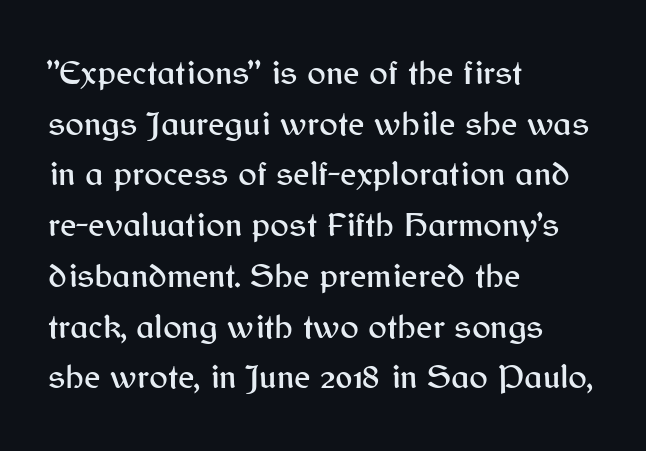
Q: Is the text italic (slanted)? A: No, it is upright.
Q: Is the typeface a serif or a sans-serif typeface? A: Sans-serif.
Q: Is the text underlined? A: No.
Q: How is the paragraph aligned? A: Left-aligned.
Q: Is the spacing between letters normal or unusually wide? A: Normal.
Q: Is the spacing between lines tight, normal or loose? A: Normal.
Q: Width (condensed, normal, or wide)? A: Normal.
Q: Stroke contrast? A: Medium.
Q: x-height? A: Medium.
Q: Monospaced? A: No.
